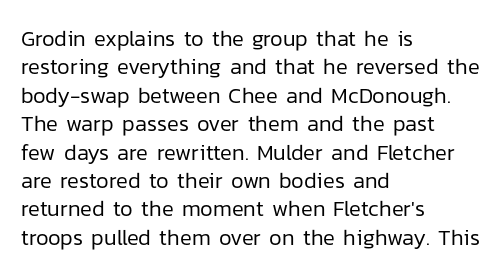
Rule under the text: the space is simply empty. Honestly, the letter spacing is just normal — you wouldn't notice it. The font's upright variant was chosen for this text. The strokes are not fattened; the text isn't bold. Layout note: lines flush left. The designer left line spacing at the default.
